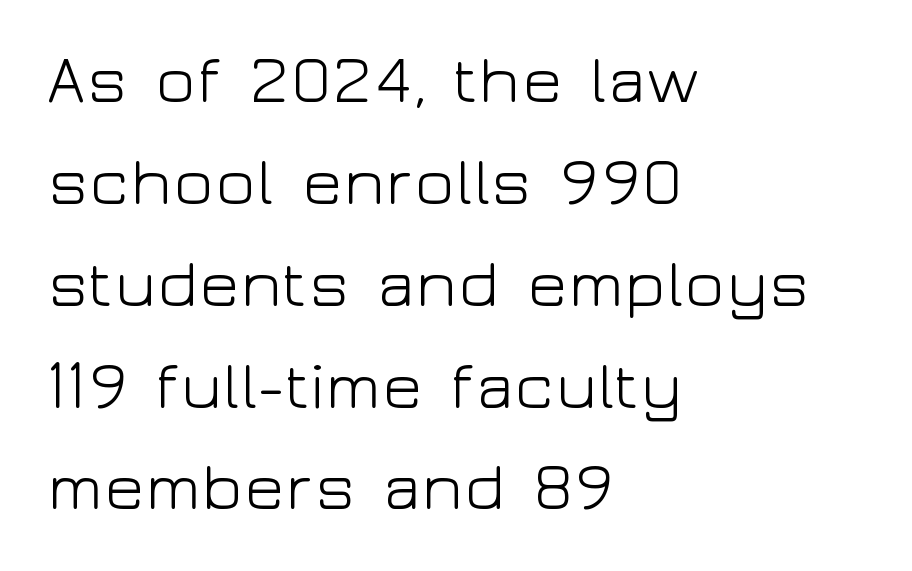
{"serif": "no", "italic": "no", "bold": "no", "weight": "light", "width": "wide", "stroke_contrast": "low", "x_height": "medium", "monospaced": "no", "underline": "no", "align": "left", "line_spacing": "normal", "line_spacing_ratio": 1.52, "letter_spacing": "normal", "letter_spacing_em": 0.0, "glyph_px": 67}
